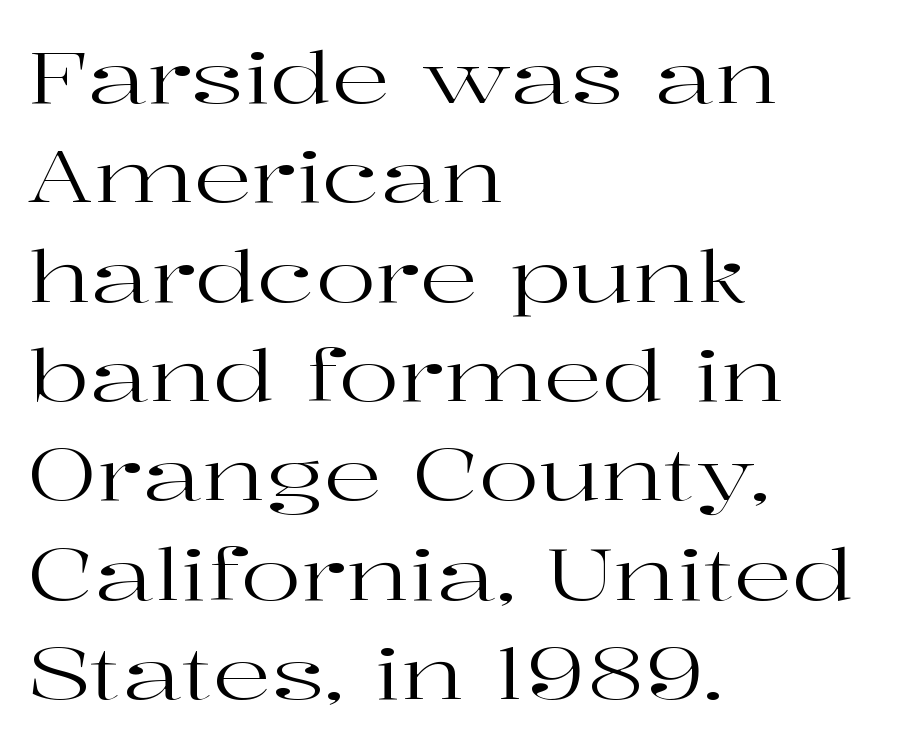
{"serif": "yes", "italic": "no", "bold": "no", "weight": "regular", "width": "wide", "stroke_contrast": "high", "x_height": "medium", "monospaced": "no", "underline": "no", "align": "left", "line_spacing": "normal", "line_spacing_ratio": 1.38, "letter_spacing": "normal", "letter_spacing_em": 0.0, "glyph_px": 72}
